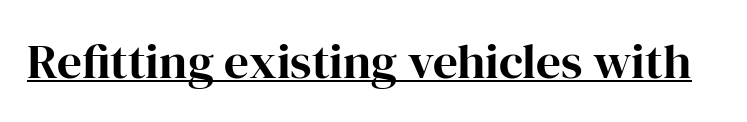
Are there feet on the stems? There are — it's a serif. Quick note: not italic, upright. These lines carry a lot of weight — the face is fully bold. These characters rest on top of a visible drawn line.
